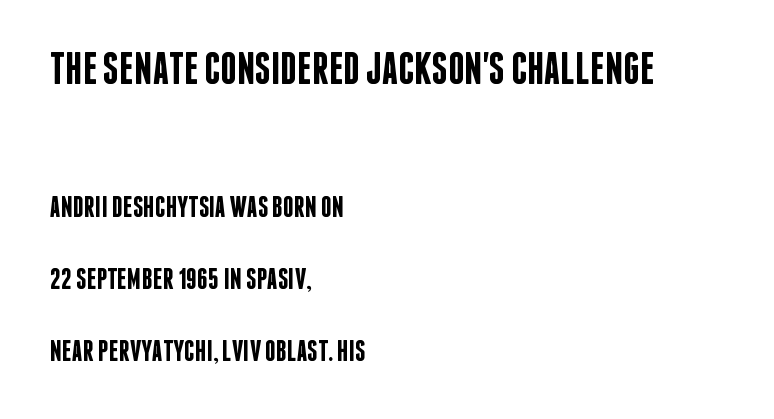
{"serif": "no", "italic": "no", "bold": "semi", "weight": "semibold", "width": "condensed", "stroke_contrast": "low", "x_height": "large", "monospaced": "no", "underline": "no", "align": "left", "line_spacing": "loose", "line_spacing_ratio": 2.4, "letter_spacing": "normal", "letter_spacing_em": 0.0, "larger_block": "first", "size_ratio": 1.5, "glyph_px": 45}
